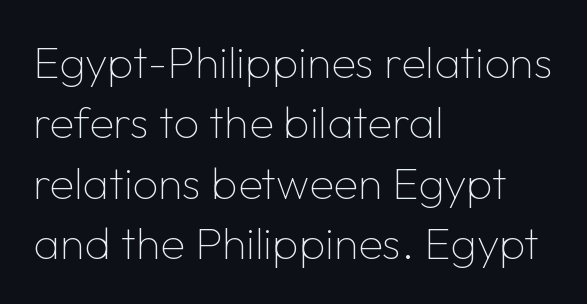
{"serif": "no", "italic": "no", "bold": "no", "weight": "thin", "width": "normal", "stroke_contrast": "low", "x_height": "medium", "monospaced": "no", "underline": "no", "align": "left", "line_spacing": "normal", "line_spacing_ratio": 1.34, "letter_spacing": "normal", "letter_spacing_em": 0.0, "glyph_px": 45}
